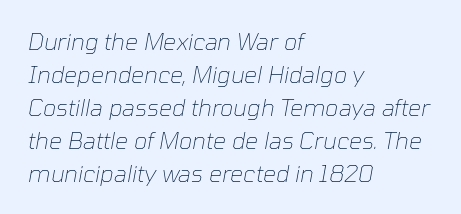
The image shows 23 px text type, italic (leaning right); set left-aligned, normal line spacing (1.43x), normal letter spacing, not underlined.
